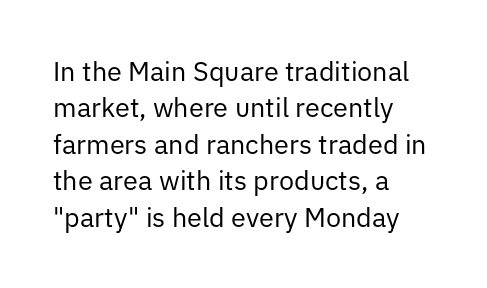
{"italic": "no", "bold": "no", "underline": "no", "align": "left", "line_spacing": "normal", "line_spacing_ratio": 1.35, "letter_spacing": "normal", "letter_spacing_em": 0.0, "glyph_px": 27}
